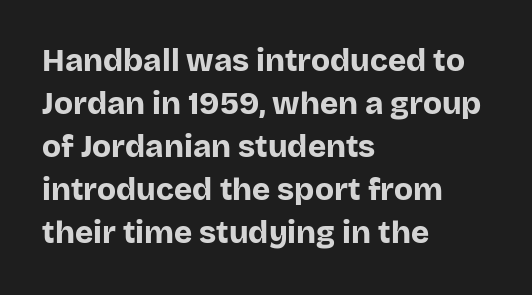
In terms of weight, the rendering is a true, heavy bold. The baseline area is clear. A normal amount of white space separates one row of letters from the next. Short note: letters normally spaced. Do the characters align in a grid? No, the font is proportional. These lines were composed using upright roman letters.
